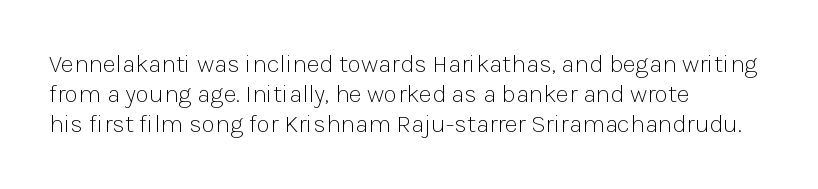
{"italic": "no", "bold": "no", "underline": "no", "align": "left", "line_spacing_ratio": 1.21, "letter_spacing": "normal", "letter_spacing_em": 0.0, "glyph_px": 25}
